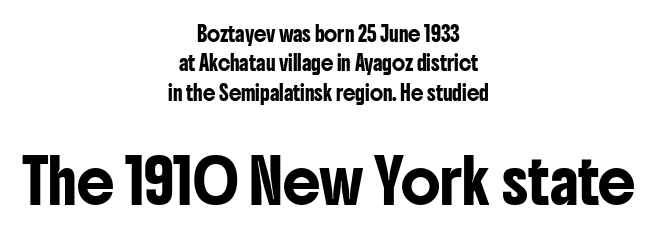
{"serif": "no", "italic": "no", "width": "condensed", "stroke_contrast": "low", "x_height": "medium", "monospaced": "no", "underline": "no", "align": "center", "line_spacing": "loose", "line_spacing_ratio": 2.09, "letter_spacing": "normal", "letter_spacing_em": 0.0, "larger_block": "second", "size_ratio": 3.0, "glyph_px": 42}
